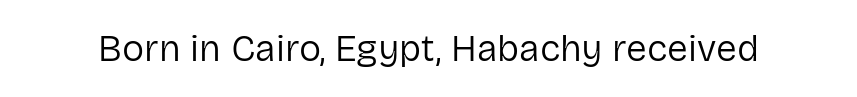
Weight: not bold — regular or lighter. Here the designer chose a conventional face with non-uniform glyph widths. The passage shown is typeset with a sans-serif family. The glyphs are unaccompanied by any horizontal stroke below them. The typography opts for an upright posture over an oblique one. Honestly, the letter spacing is just normal — you wouldn't notice it.
